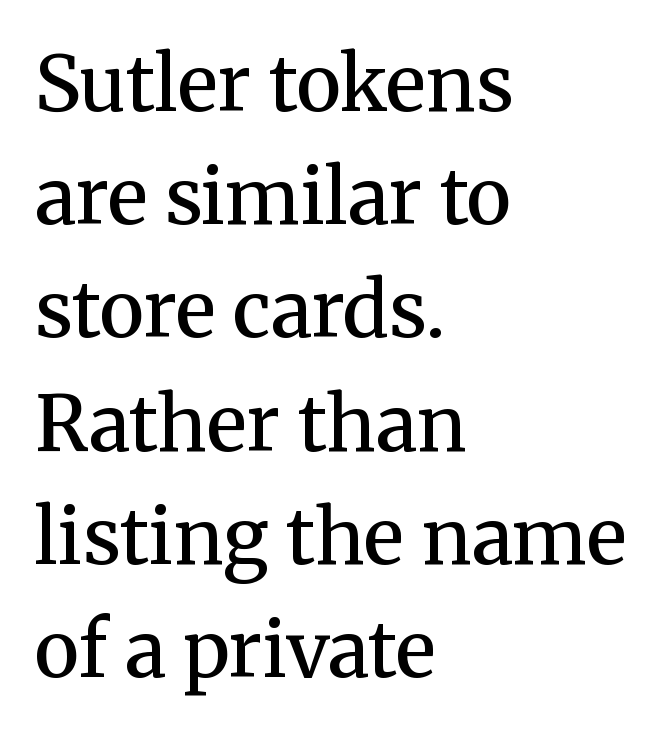
Q: Is the text bold? A: Semi-bold.
Q: Is the text italic (slanted)? A: No, it is upright.
Q: Is the typeface a serif or a sans-serif typeface? A: Serif.
Q: Is the text underlined? A: No.
Q: How is the paragraph aligned? A: Left-aligned.
Q: Is the spacing between letters normal or unusually wide? A: Normal.
Q: Is the spacing between lines tight, normal or loose? A: Normal.
Q: Width (condensed, normal, or wide)? A: Normal.
Q: Stroke contrast? A: Medium.
Q: x-height? A: Medium.
Q: Monospaced? A: No.
